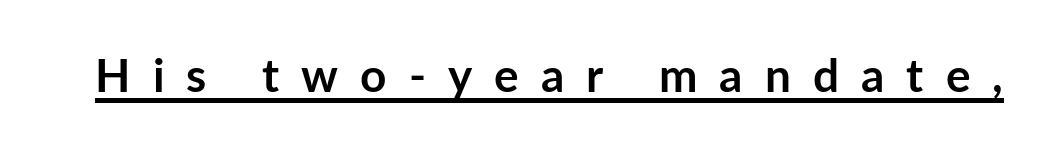
The image shows 46 px semibold sans-serif type, upright; set unusually wide letter spacing (+0.48 em), underlined; low stroke contrast and a medium x-height.
